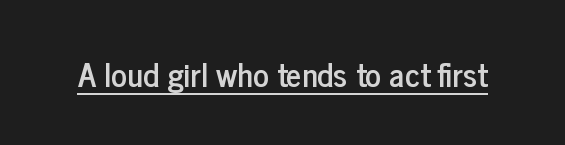
Ordinary non-slanted type is in use. To sum up the face: it is a sans, with no serifs. These characters rest on top of a visible drawn line. Spacing verdict: proportional, widths tailored to each character. Glyph-to-glyph distance matches everyday printed text.
